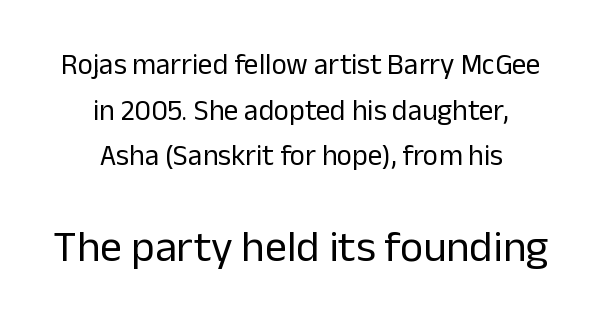
The image shows 44 px regular-weight sans-serif type, upright; set centered, normal line spacing (1.57x), normal letter spacing, not underlined; the second (bottom) block is 1.52x larger; low stroke contrast and a medium x-height.
